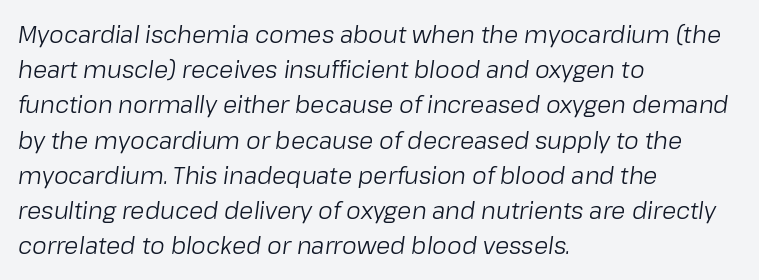
The face looks like a standard text weight, possibly lighter. It's the slanting kind of type. Where is the straight margin? On the left. Plain, unruled lines of type. Horizontal bands of white between lines are of average thickness. Compared with typical body copy, the letter spacing here is the same.
